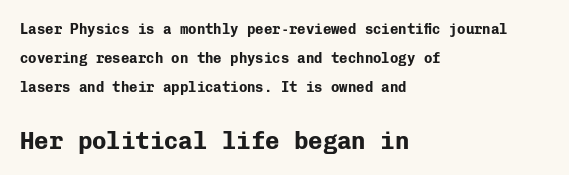
Scale increases going downward across the two blocks. Is the letter spacing exaggerated? No — it looks like the ordinary default. The lines are spread far apart with generous leading. Beneath every word, the page is bare. The font is running at its bold setting.
